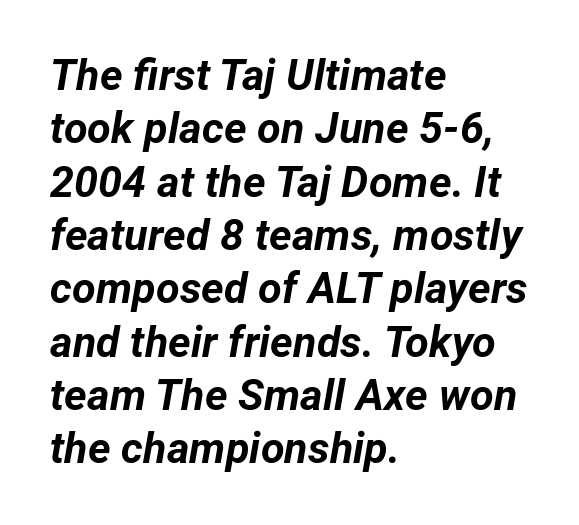
Q: Is the text bold? A: Yes.
Q: Is the text italic (slanted)? A: Yes, it leans right by about 12 degrees.
Q: Is the text underlined? A: No.
Q: How is the paragraph aligned? A: Left-aligned.
Q: Is the spacing between letters normal or unusually wide? A: Normal.
Q: Width (condensed, normal, or wide)? A: Normal.
Q: Stroke contrast? A: Low.
Q: x-height? A: Medium.
Q: Monospaced? A: No.
